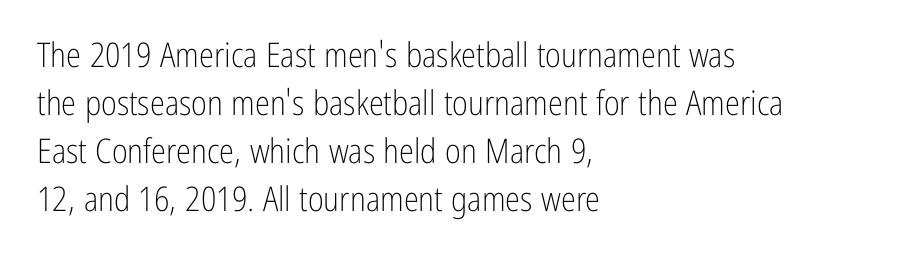
The image shows 34 px light, condensed sans-serif type, upright; set left-aligned, normal line spacing (1.41x), normal letter spacing, not underlined; low stroke contrast and a medium x-height.
